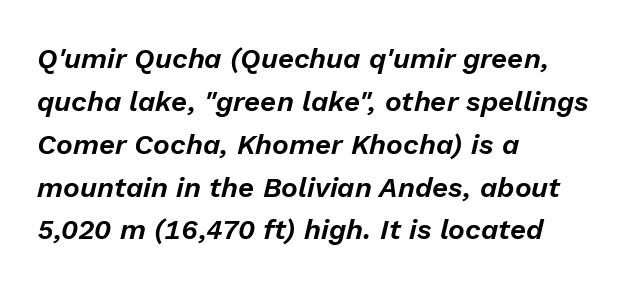
{"italic": "yes", "lean": "right", "slant_degrees": 13, "width": "normal", "stroke_contrast": "low", "x_height": "medium", "monospaced": "no", "underline": "no", "align": "left", "line_spacing": "normal", "line_spacing_ratio": 1.53, "letter_spacing": "normal", "letter_spacing_em": 0.0, "glyph_px": 28}
